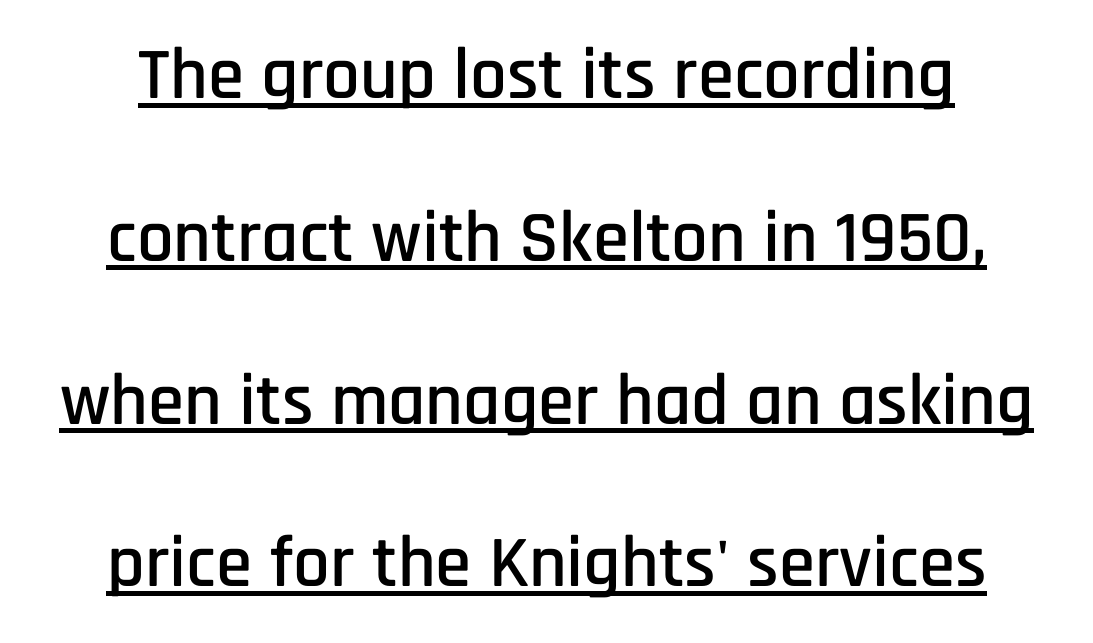
Rows of type keep a wide berth in the vertical direction. This sample has the flowing, uneven cadence of proportional lettering. The lettering stays uniformly vertical, giving the passage a roman look. The words here are underlined.
